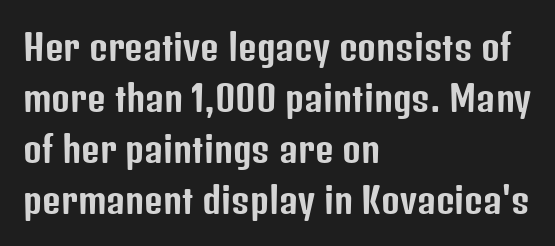
The image shows 36 px condensed sans-serif type, upright; set left-aligned, normal line spacing (1.42x), normal letter spacing, not underlined; low stroke contrast and a medium x-height.
